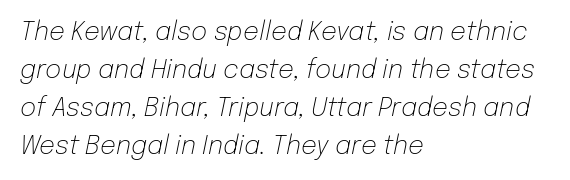
The image shows 25 px text type, italic (leaning right); set left-aligned, normal line spacing (1.52x), normal letter spacing, not underlined.
